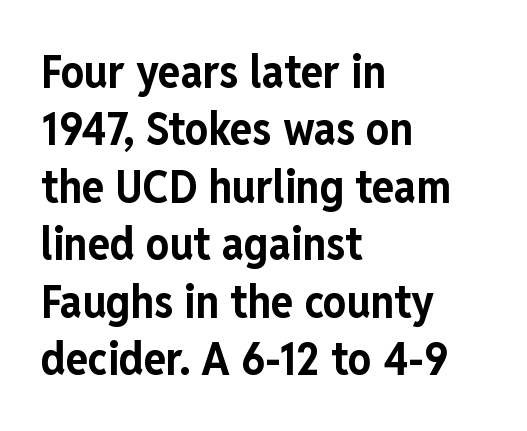
{"serif": "no", "italic": "no", "bold": "yes", "weight": "bold", "width": "condensed", "stroke_contrast": "low", "x_height": "medium", "monospaced": "no", "underline": "no", "align": "left", "line_spacing": "normal", "line_spacing_ratio": 1.25, "letter_spacing": "normal", "letter_spacing_em": 0.0, "glyph_px": 46}
